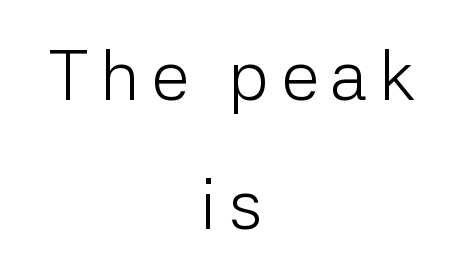
Is this a fixed-width face? No — the glyphs have proportional, varying widths. Quick note: underline off. Layout note: lines centered. Weight: regular or lighter. Note: no serifs on the glyphs. The letters stand straight up with perfectly vertical stems.
